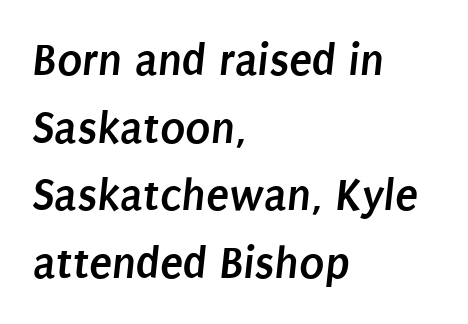
The image shows 47 px semibold, condensed sans-serif type; set left-aligned, normal line spacing (1.44x), normal letter spacing, not underlined; low stroke contrast and a large x-height.
